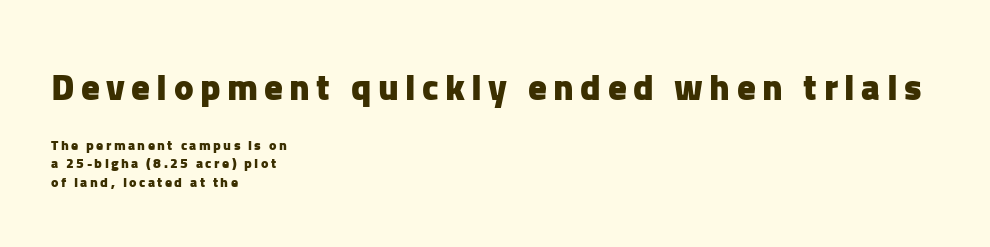
Evenly set lines give the paragraph a standard silhouette. The more generous point size was reserved for the upper chunk. The sample has been set heavy, in full bold. This is roman type, the default non-slanted kind. Only glyphs here, with clear space below each row. The face used here is a sans, in the tradition of grotesques and geometrics.
